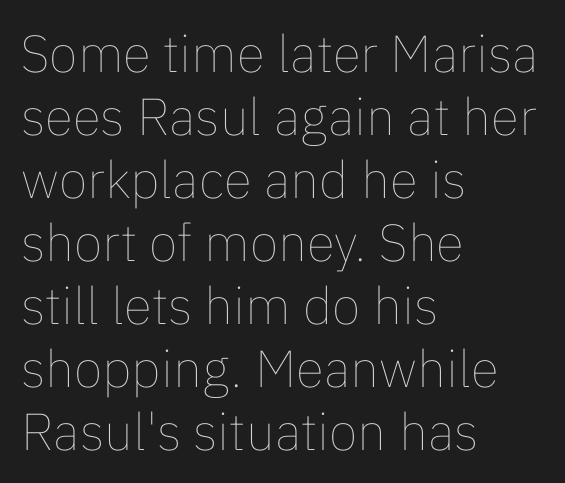
Q: Is the text bold? A: No.
Q: Is the text italic (slanted)? A: No, it is upright.
Q: Is the text underlined? A: No.
Q: How is the paragraph aligned? A: Left-aligned.
Q: Is the spacing between letters normal or unusually wide? A: Normal.
Q: Width (condensed, normal, or wide)? A: Normal.
Q: Stroke contrast? A: Low.
Q: x-height? A: Medium.
Q: Monospaced? A: No.
